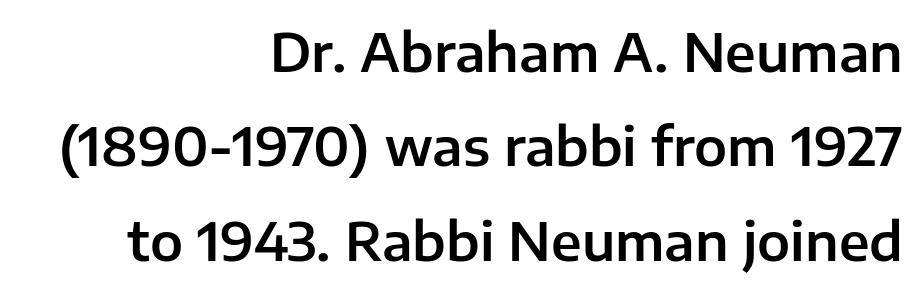
Type without underlining. The ragged edge is on the left, which tells us the setting is flush right. The typography opts for an upright posture over an oblique one. Unlike a traditional serif, this face leaves its strokes unadorned.
